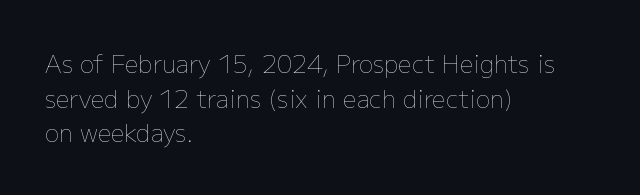
Q: Is the text bold? A: No.
Q: Is the text italic (slanted)? A: No, it is upright.
Q: Is the text underlined? A: No.
Q: How is the paragraph aligned? A: Left-aligned.
Q: Is the spacing between letters normal or unusually wide? A: Normal.
Q: Is the spacing between lines tight, normal or loose? A: Normal.
